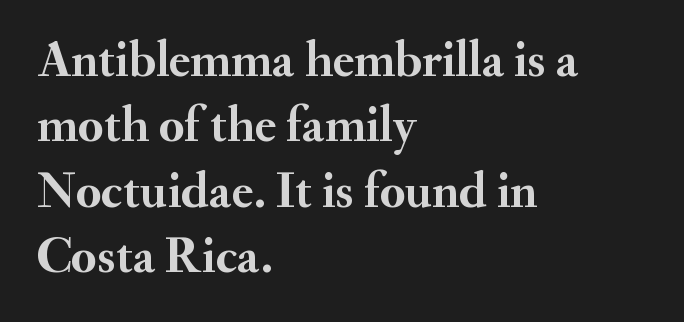
Q: Is the text bold? A: Yes.
Q: Is the text italic (slanted)? A: No, it is upright.
Q: Is the typeface a serif or a sans-serif typeface? A: Serif.
Q: Is the text underlined? A: No.
Q: How is the paragraph aligned? A: Left-aligned.
Q: Is the spacing between letters normal or unusually wide? A: Normal.
Q: Is the spacing between lines tight, normal or loose? A: Normal.
Q: Width (condensed, normal, or wide)? A: Normal.
Q: Stroke contrast? A: Medium.
Q: x-height? A: Small.
Q: Monospaced? A: No.
